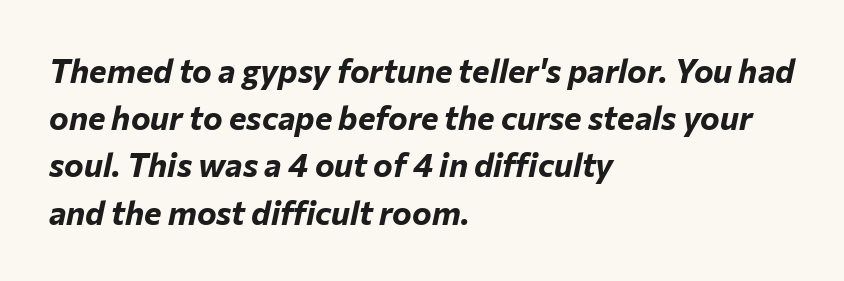
The image shows 33 px bold type, italic (leaning right); set left-aligned, normal line spacing (1.43x), normal letter spacing, not underlined; low stroke contrast and a medium x-height.
